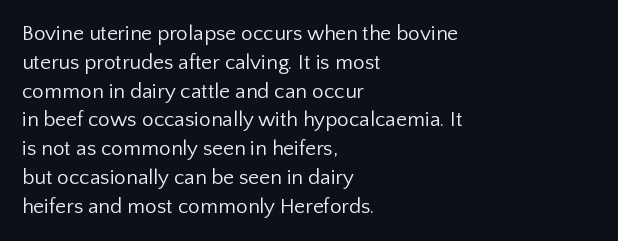
Q: Is the text bold? A: No.
Q: Is the text italic (slanted)? A: No, it is upright.
Q: Is the text underlined? A: No.
Q: How is the paragraph aligned? A: Left-aligned.
Q: Is the spacing between letters normal or unusually wide? A: Normal.
Q: Is the spacing between lines tight, normal or loose? A: Normal.
